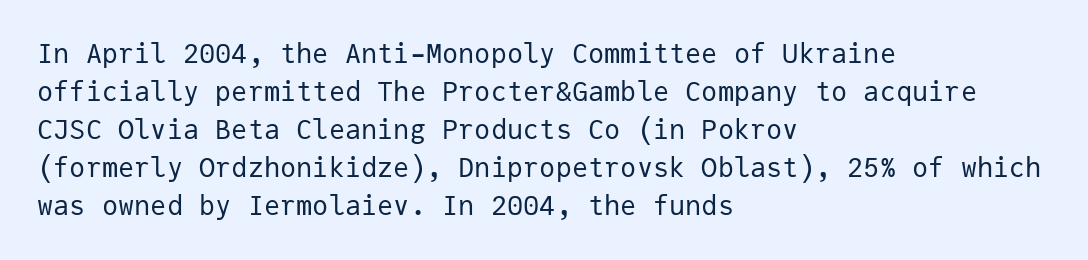
The image shows 27 px text type, upright; set left-aligned, normal line spacing (1.41x), normal letter spacing, not underlined.
